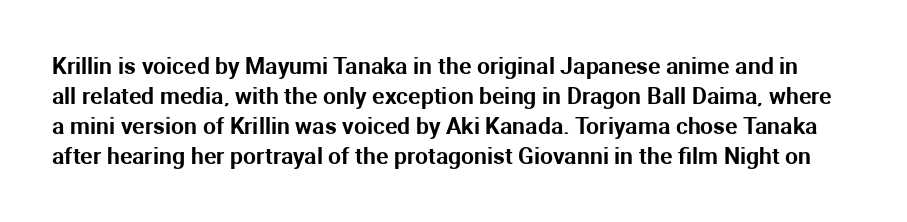
Q: Is the text italic (slanted)? A: No, it is upright.
Q: Is the text underlined? A: No.
Q: Is the spacing between letters normal or unusually wide? A: Normal.
Q: Is the spacing between lines tight, normal or loose? A: Normal.
